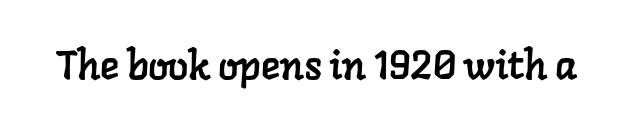
{"serif": "yes", "width": "normal", "stroke_contrast": "low", "x_height": "medium", "monospaced": "no", "underline": "no", "letter_spacing": "normal", "letter_spacing_em": 0.0, "glyph_px": 40}
